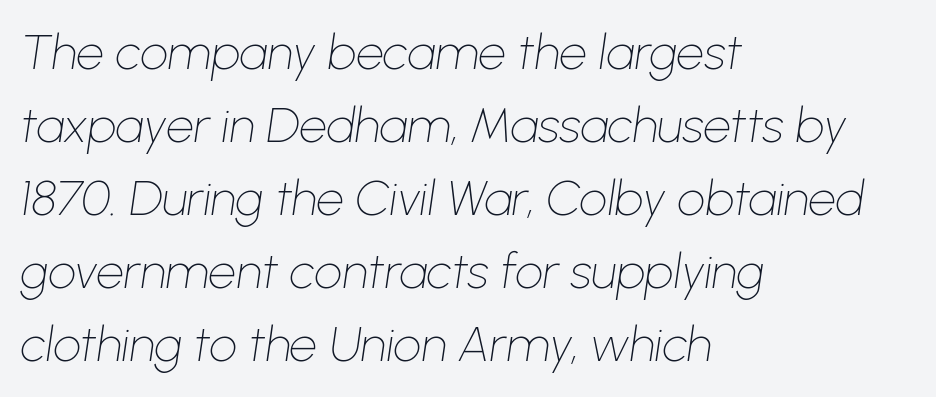
Stroke mass is kept to a normal reading level or below. The lines are quadded left. Each letter keeps its own natural width here, so spacing adapts to shape. Letter spacing: default. Slant detected: the letters are inclined.
